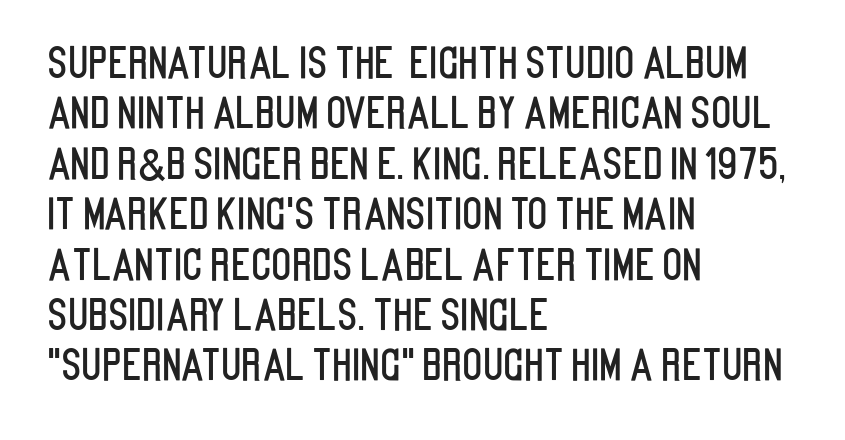
{"serif": "no", "italic": "no", "width": "condensed", "stroke_contrast": "low", "x_height": "large", "monospaced": "no", "underline": "no", "align": "left", "line_spacing_ratio": 1.2, "letter_spacing": "normal", "letter_spacing_em": 0.0, "glyph_px": 42}
